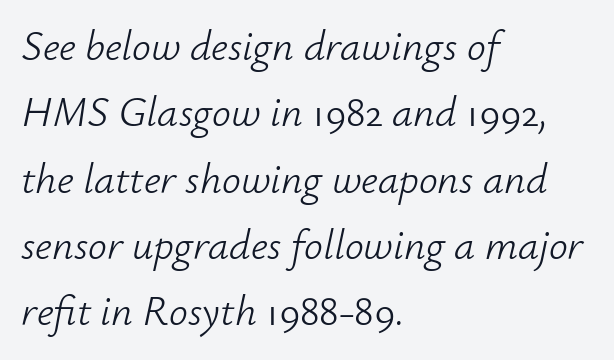
Q: Is the text bold? A: No.
Q: Is the text italic (slanted)? A: Yes, it leans right by about 12 degrees.
Q: Is the text underlined? A: No.
Q: How is the paragraph aligned? A: Left-aligned.
Q: Is the spacing between letters normal or unusually wide? A: Normal.
Q: Is the spacing between lines tight, normal or loose? A: Normal.
Q: Width (condensed, normal, or wide)? A: Normal.
Q: Stroke contrast? A: Low.
Q: x-height? A: Small.
Q: Monospaced? A: No.
